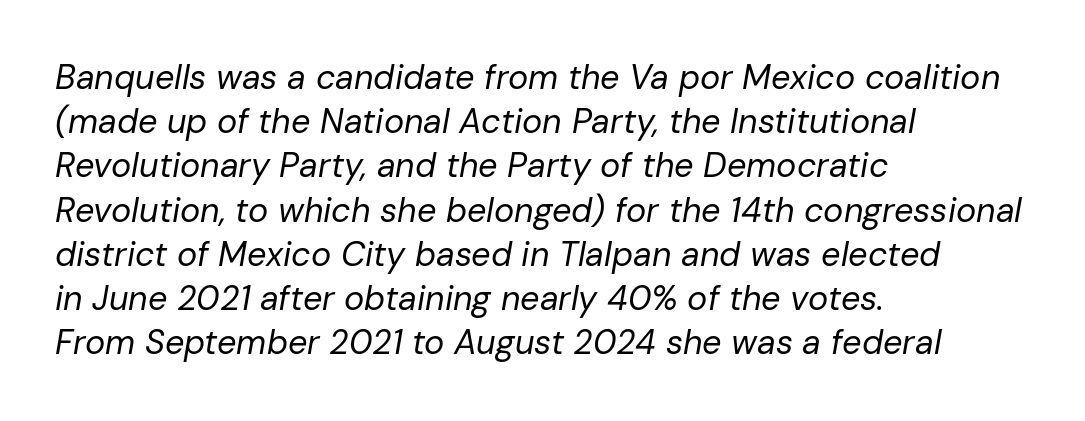
{"italic": "yes", "lean": "right", "slant_degrees": 10, "bold": "no", "weight": "regular", "width": "normal", "stroke_contrast": "low", "x_height": "medium", "monospaced": "no", "underline": "no", "align": "left", "line_spacing": "normal", "line_spacing_ratio": 1.3, "letter_spacing": "normal", "letter_spacing_em": 0.0, "glyph_px": 34}
